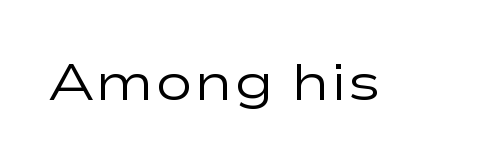
{"serif": "no", "italic": "no", "bold": "no", "weight": "regular", "width": "wide", "stroke_contrast": "low", "x_height": "medium", "monospaced": "no", "underline": "no", "letter_spacing": "normal", "letter_spacing_em": 0.0, "glyph_px": 52}
